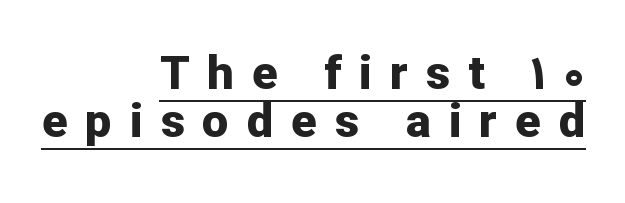
The image shows 47 px bold sans-serif type, upright; set right-aligned, tight line spacing (1.02x), unusually wide letter spacing (+0.38 em), underlined; low stroke contrast and a medium x-height.
